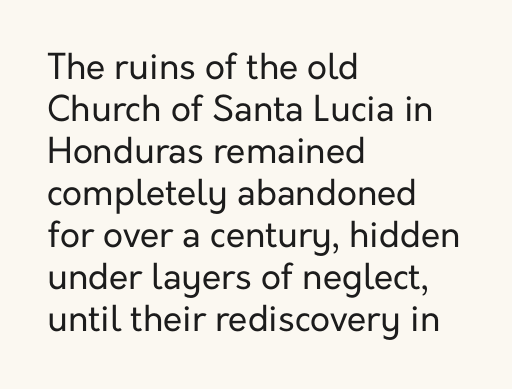
The type family on display is of the sans-serif kind. The type sits square on the baseline with zero lean. Line starts are locked; line ends wander. Heft: none added — not bold. No extra tracking has been applied to these lines. Do the characters align in a grid? No, the font is proportional.
